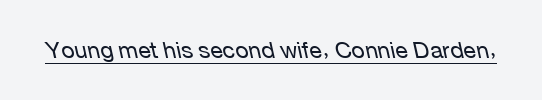
{"italic": "yes", "lean": "left", "slant_degrees": 12, "bold": "no", "underline": "yes", "letter_spacing": "normal", "letter_spacing_em": 0.0, "glyph_px": 23}
